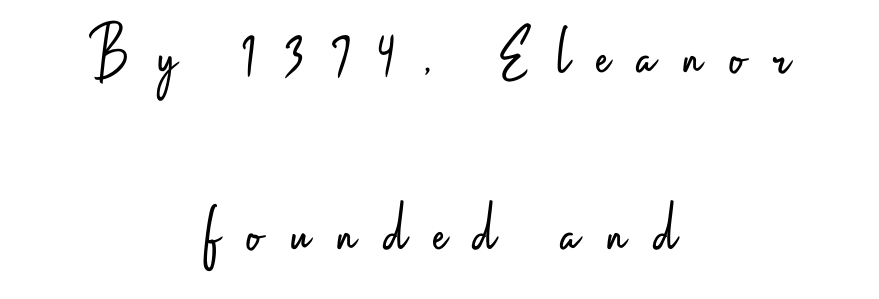
Q: Is the text bold? A: No.
Q: Is the text italic (slanted)? A: Yes.
Q: Is the typeface a serif or a sans-serif typeface? A: Sans-serif.
Q: Is the text underlined? A: No.
Q: How is the paragraph aligned? A: Centered.
Q: Is the spacing between letters normal or unusually wide? A: Unusually wide.
Q: Is the spacing between lines tight, normal or loose? A: Loose.
Q: Width (condensed, normal, or wide)? A: Condensed.
Q: Stroke contrast? A: Low.
Q: x-height? A: Small.
Q: Monospaced? A: No.
